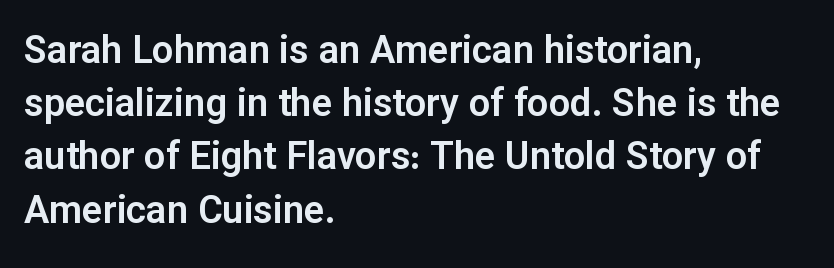
Q: Is the text italic (slanted)? A: No, it is upright.
Q: Is the typeface a serif or a sans-serif typeface? A: Sans-serif.
Q: Is the text underlined? A: No.
Q: How is the paragraph aligned? A: Left-aligned.
Q: Is the spacing between letters normal or unusually wide? A: Normal.
Q: Is the spacing between lines tight, normal or loose? A: Normal.
Q: Width (condensed, normal, or wide)? A: Normal.
Q: Stroke contrast? A: Low.
Q: x-height? A: Medium.
Q: Monospaced? A: No.
